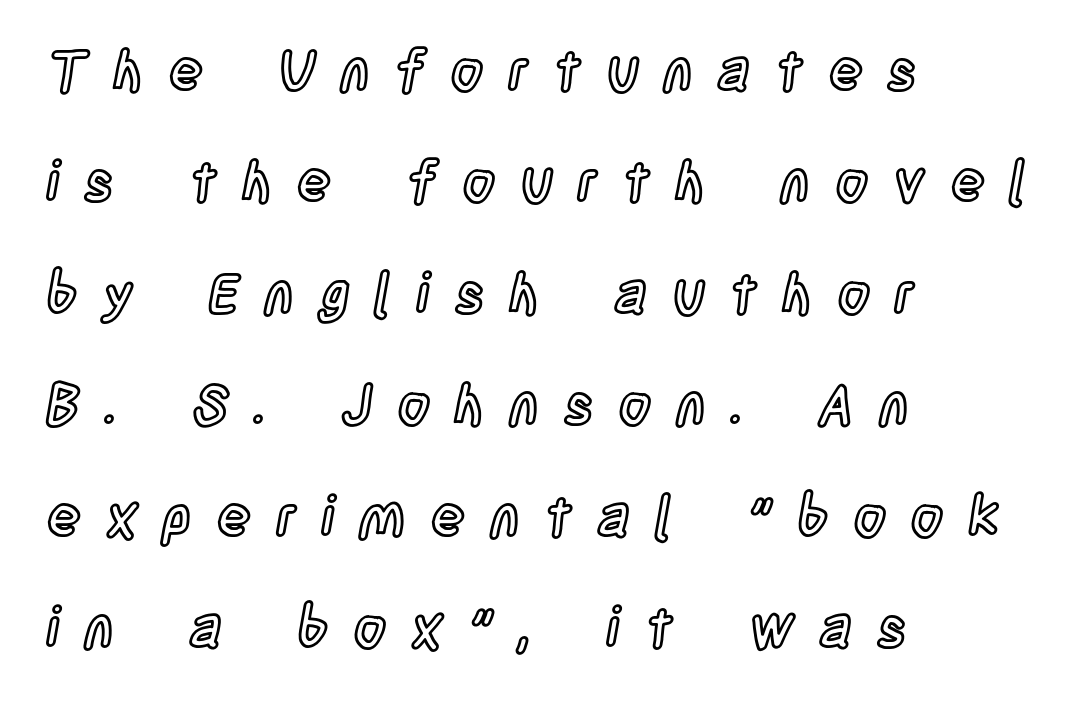
Q: Is the text italic (slanted)? A: Yes.
Q: Is the text underlined? A: No.
Q: How is the paragraph aligned? A: Left-aligned.
Q: Is the spacing between letters normal or unusually wide? A: Unusually wide.
Q: Is the spacing between lines tight, normal or loose? A: Loose.
Q: Width (condensed, normal, or wide)? A: Condensed.
Q: x-height? A: Large.
Q: Monospaced? A: No.
